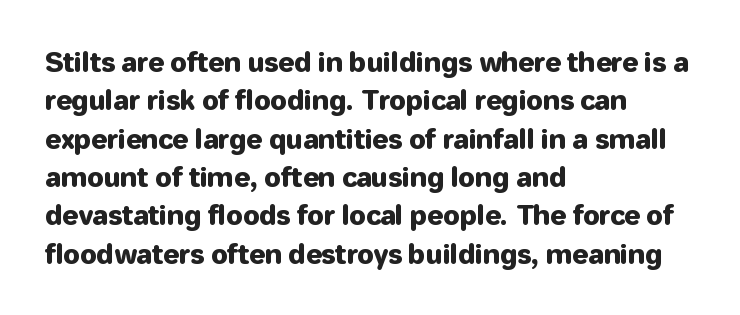
The image shows 27 px text type, upright; set left-aligned, normal line spacing (1.42x), normal letter spacing, not underlined.
